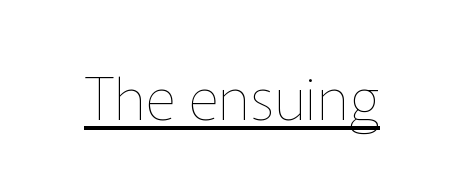
Is this a fixed-width face? No — the glyphs have proportional, varying widths. Look at the tracking — it's just the regular setting, nothing added. The strokes carry an ordinary text weight at most. Is there an underline? Yes — a line sits under the letters. Italic: no, the glyphs are upright roman.
